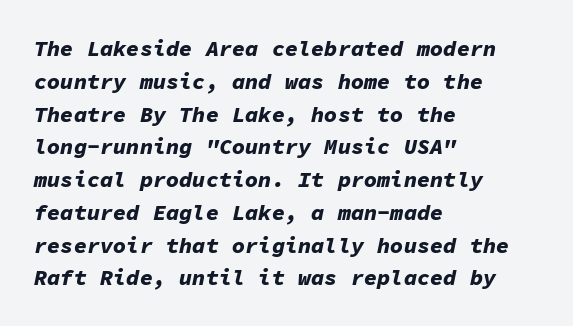
{"italic": "yes", "lean": "right", "slant_degrees": 11, "bold": "yes", "underline": "no", "align": "left", "line_spacing": "normal", "line_spacing_ratio": 1.49, "letter_spacing": "normal", "letter_spacing_em": 0.0, "glyph_px": 22}
